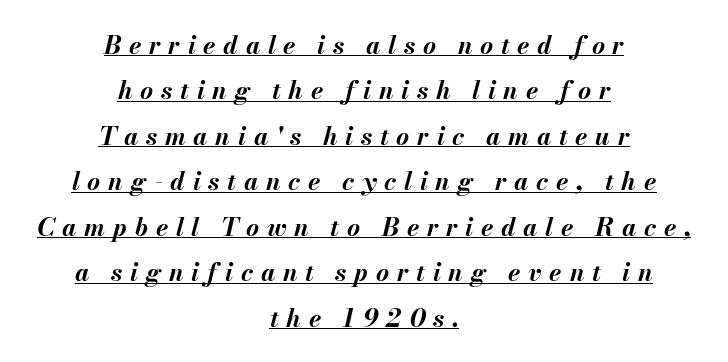
The image shows 25 px bold type, italic (leaning right); set centered, line spacing 1.82x, unusually wide letter spacing (+0.31 em), underlined.
